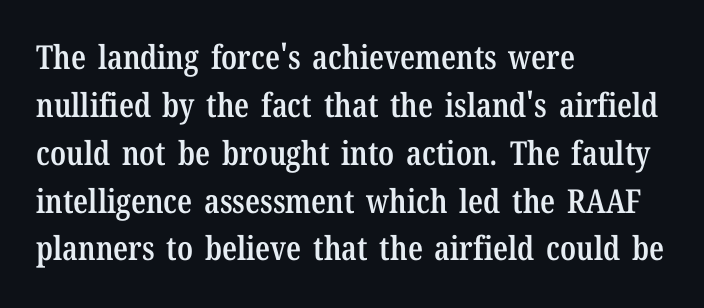
Q: Is the text bold? A: Semi-bold.
Q: Is the text italic (slanted)? A: No, it is upright.
Q: Is the typeface a serif or a sans-serif typeface? A: Serif.
Q: Is the text underlined? A: No.
Q: How is the paragraph aligned? A: Left-aligned.
Q: Is the spacing between letters normal or unusually wide? A: Normal.
Q: Is the spacing between lines tight, normal or loose? A: Normal.
Q: Width (condensed, normal, or wide)? A: Condensed.
Q: Stroke contrast? A: Low.
Q: x-height? A: Medium.
Q: Monospaced? A: No.
